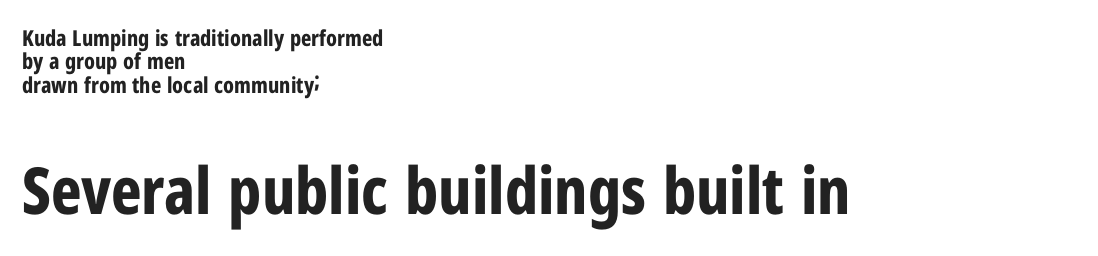
{"serif": "no", "italic": "no", "bold": "yes", "weight": "bold", "width": "condensed", "stroke_contrast": "low", "x_height": "medium", "monospaced": "no", "underline": "no", "align": "left", "line_spacing": "tight", "line_spacing_ratio": 1.06, "letter_spacing": "normal", "letter_spacing_em": 0.0, "larger_block": "second", "size_ratio": 2.95, "glyph_px": 65}
